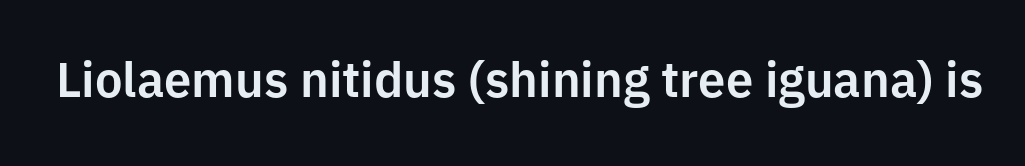
The image shows 49 px sans-serif type, upright; set normal letter spacing, not underlined; low stroke contrast and a medium x-height.
